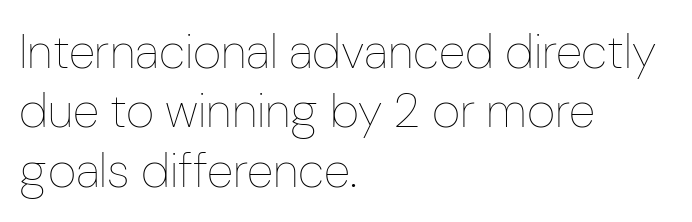
The image shows 49 px thin, condensed type, upright; set left-aligned, line spacing 1.21x, normal letter spacing, not underlined; low stroke contrast and a medium x-height.
